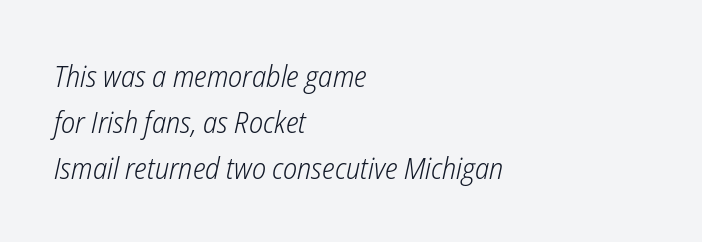
The image shows 30 px light, condensed type, italic (leaning right); set left-aligned, normal line spacing (1.53x), normal letter spacing, not underlined; low stroke contrast and a medium x-height.
